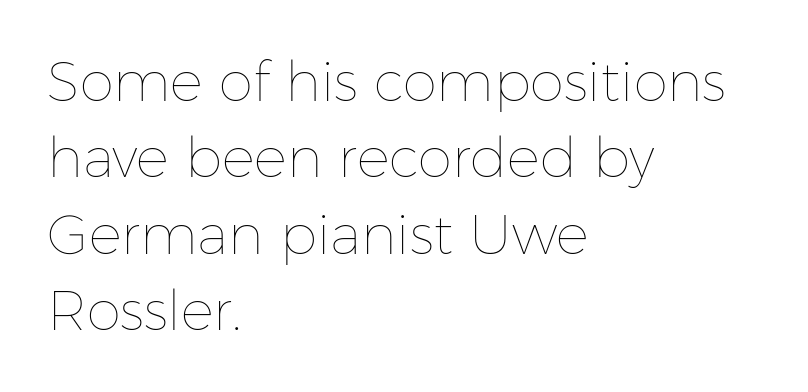
Character widths vary here, with narrow letters taking less room than wide ones. Words appear dense and cohesive because spacing is normal. This rendering uses left alignment, leaving the right contour irregular. Bold? No — there's no thickening of the strokes.
